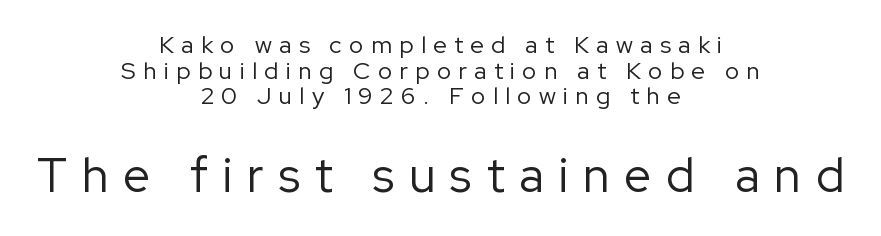
The image shows 48 px regular-weight sans-serif type, upright; set centered, tight line spacing (1.07x), unusually wide letter spacing (+0.31 em), not underlined; the second (bottom) block is 2.0x larger; low stroke contrast and a medium x-height.
